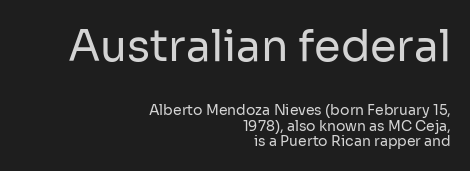
{"serif": "no", "italic": "no", "bold": "no", "weight": "regular", "width": "normal", "stroke_contrast": "low", "x_height": "medium", "monospaced": "no", "underline": "no", "align": "right", "line_spacing": "tight", "line_spacing_ratio": 1.11, "letter_spacing": "normal", "letter_spacing_em": 0.0, "larger_block": "first", "size_ratio": 3.07, "glyph_px": 43}
